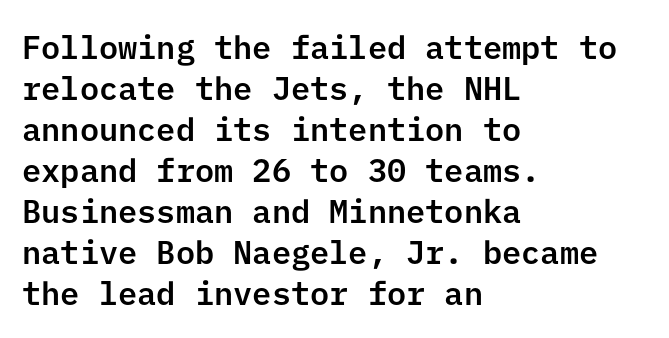
Q: Is the text italic (slanted)? A: No, it is upright.
Q: Is the typeface a serif or a sans-serif typeface? A: Sans-serif.
Q: Is the text underlined? A: No.
Q: How is the paragraph aligned? A: Left-aligned.
Q: Is the spacing between letters normal or unusually wide? A: Normal.
Q: Is the spacing between lines tight, normal or loose? A: Normal.
Q: Width (condensed, normal, or wide)? A: Normal.
Q: Stroke contrast? A: Low.
Q: x-height? A: Medium.
